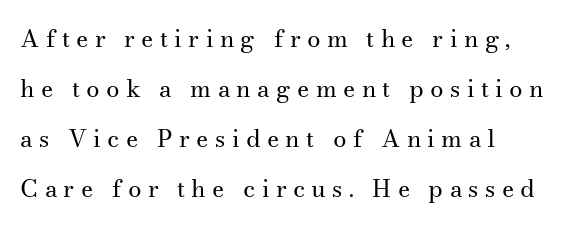
The image shows 24 px text type, upright; set left-aligned, loose line spacing (2.08x), unusually wide letter spacing (+0.26 em), not underlined.
